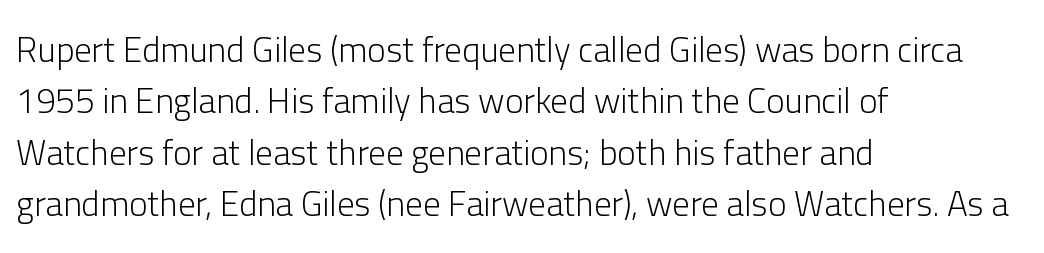
The image shows 35 px light sans-serif type, upright; set left-aligned, normal line spacing (1.47x), normal letter spacing, not underlined; low stroke contrast and a medium x-height.
